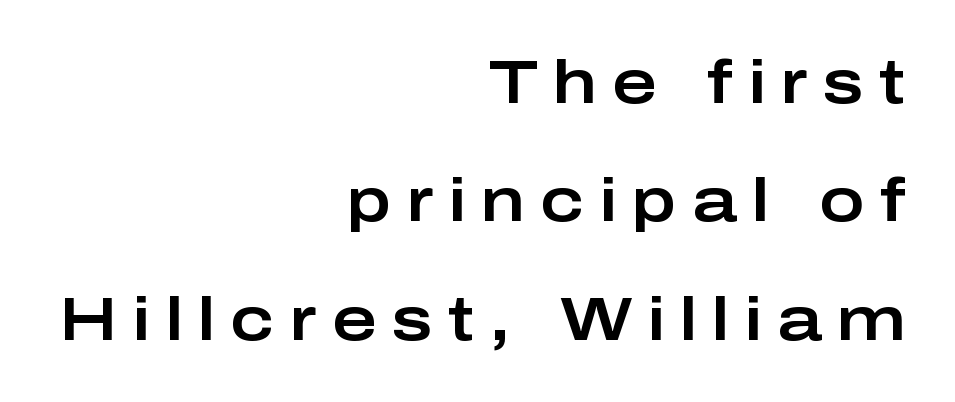
The image shows 61 px wide sans-serif type, upright; set right-aligned, loose line spacing (1.94x), unusually wide letter spacing (+0.25 em), not underlined; low stroke contrast and a medium x-height.
